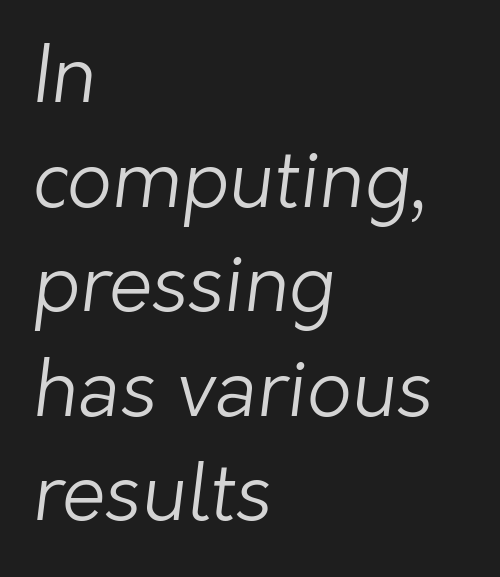
The image shows 78 px light sans-serif type; set left-aligned, normal line spacing (1.34x), normal letter spacing, not underlined; low stroke contrast and a medium x-height.
